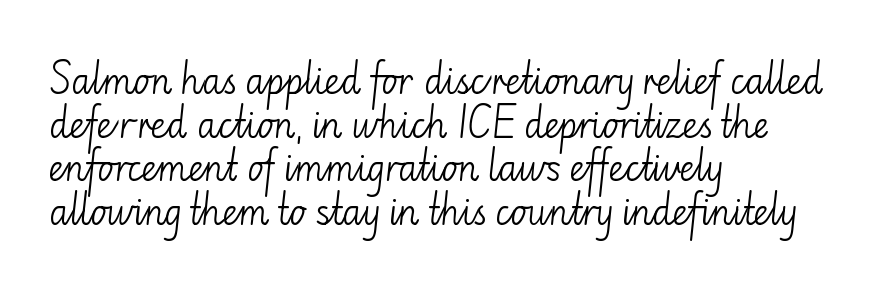
Q: Is the text bold? A: No.
Q: Is the text italic (slanted)? A: Yes.
Q: Is the typeface a serif or a sans-serif typeface? A: Sans-serif.
Q: Is the text underlined? A: No.
Q: How is the paragraph aligned? A: Left-aligned.
Q: Is the spacing between letters normal or unusually wide? A: Normal.
Q: Is the spacing between lines tight, normal or loose? A: Normal.
Q: Width (condensed, normal, or wide)? A: Normal.
Q: Stroke contrast? A: Low.
Q: x-height? A: Small.
Q: Monospaced? A: No.
